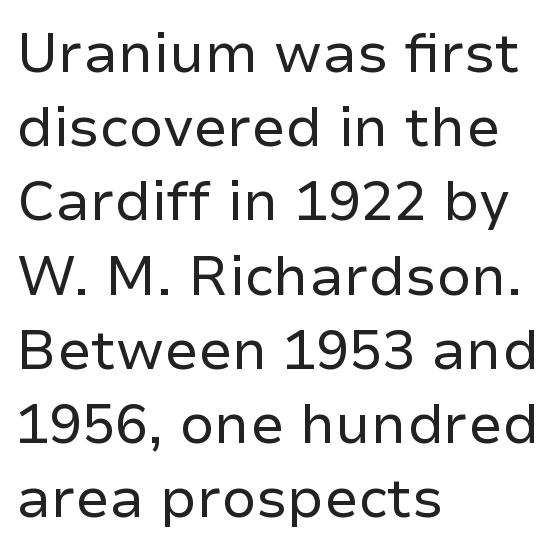
Q: Is the text bold? A: No.
Q: Is the text italic (slanted)? A: No, it is upright.
Q: Is the typeface a serif or a sans-serif typeface? A: Sans-serif.
Q: Is the text underlined? A: No.
Q: How is the paragraph aligned? A: Left-aligned.
Q: Is the spacing between letters normal or unusually wide? A: Normal.
Q: Is the spacing between lines tight, normal or loose? A: Normal.
Q: Width (condensed, normal, or wide)? A: Normal.
Q: Stroke contrast? A: Low.
Q: x-height? A: Medium.
Q: Monospaced? A: No.
